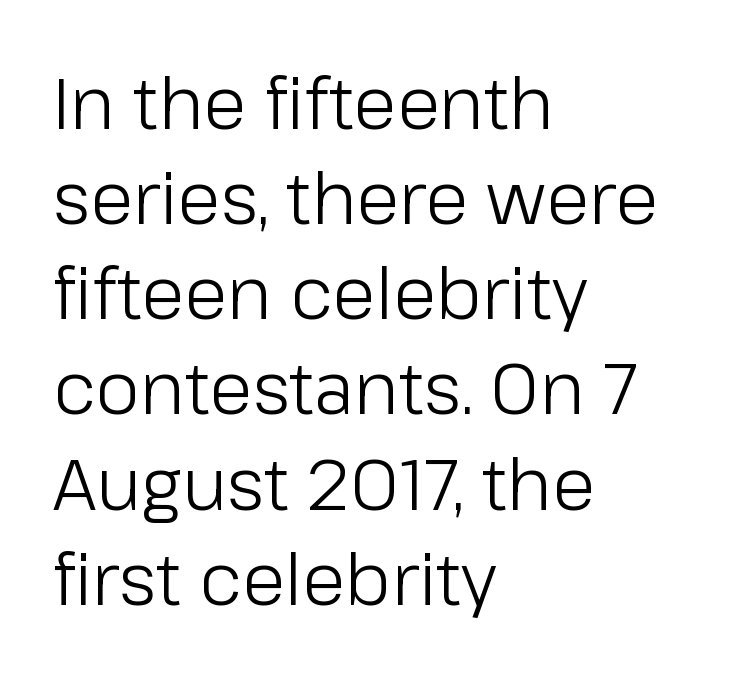
The image shows 71 px light sans-serif type, upright; set left-aligned, normal line spacing (1.34x), normal letter spacing, not underlined; low stroke contrast and a medium x-height.
